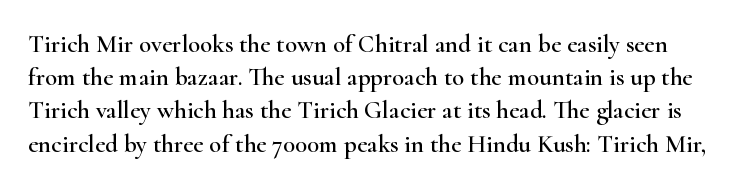
Q: Is the text italic (slanted)? A: No, it is upright.
Q: Is the text underlined? A: No.
Q: Is the spacing between letters normal or unusually wide? A: Normal.
Q: Is the spacing between lines tight, normal or loose? A: Normal.
